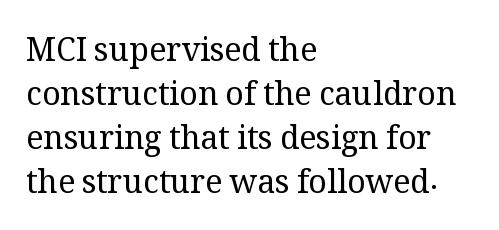
Descenders are the only things crossing below the line. No italicization has been applied; the sample stays upright. The lines sit at an ordinary, default distance from one another. The setting favours the left margin, as ordinary paragraphs usually do. This rendering employs a face with finishing strokes, i.e., a serif. Students, note that the glyphs here touch the page at normal intervals.
